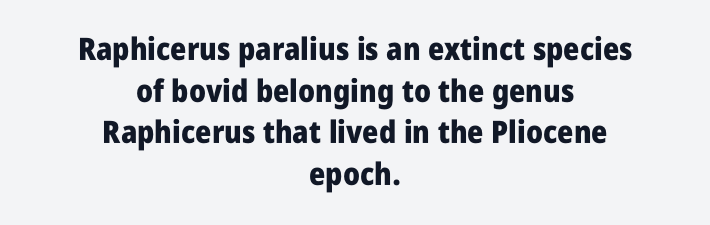
The image shows 31 px heavy, condensed sans-serif type, upright; set centered, normal line spacing (1.34x), normal letter spacing, not underlined; low stroke contrast and a large x-height.
